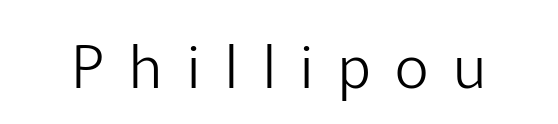
The image shows 59 px light sans-serif type, upright; set unusually wide letter spacing (+0.42 em), not underlined; low stroke contrast and a medium x-height.
